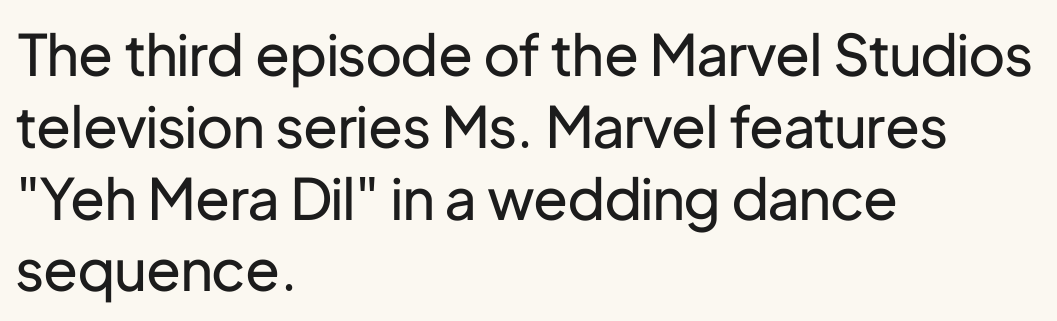
{"serif": "no", "italic": "no", "bold": "no", "weight": "regular", "width": "normal", "stroke_contrast": "low", "x_height": "medium", "monospaced": "no", "underline": "no", "align": "left", "line_spacing": "normal", "line_spacing_ratio": 1.26, "letter_spacing": "normal", "letter_spacing_em": 0.0, "glyph_px": 57}
